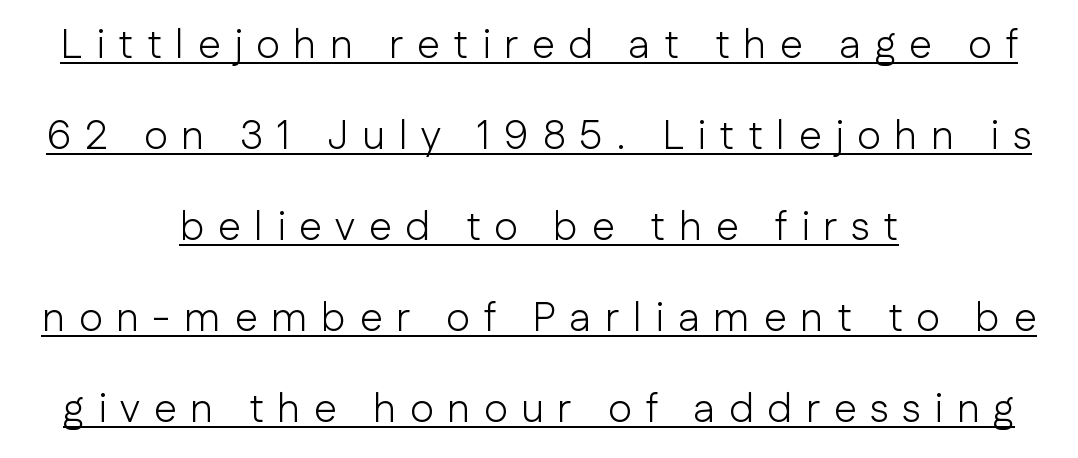
Q: Is the text bold? A: No.
Q: Is the text italic (slanted)? A: No, it is upright.
Q: Is the typeface a serif or a sans-serif typeface? A: Sans-serif.
Q: Is the text underlined? A: Yes.
Q: How is the paragraph aligned? A: Centered.
Q: Is the spacing between letters normal or unusually wide? A: Unusually wide.
Q: Is the spacing between lines tight, normal or loose? A: Loose.
Q: Width (condensed, normal, or wide)? A: Normal.
Q: Stroke contrast? A: Low.
Q: x-height? A: Medium.
Q: Monospaced? A: No.
